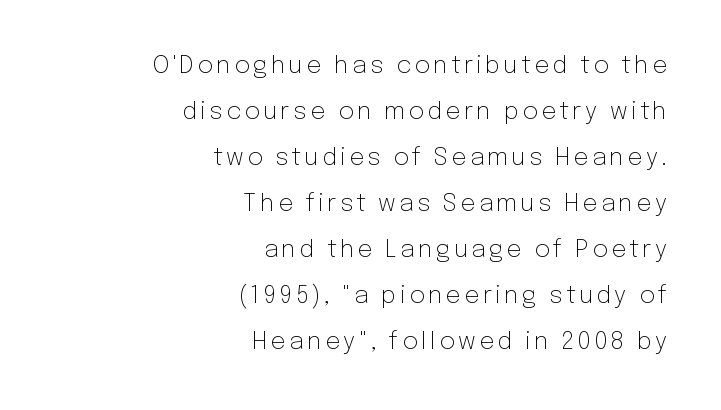
Quick note: not italic, upright. Type without underlining. Unbolded letterforms with no extra heft. Rows of type keep a wide berth in the vertical direction. The typesetter chose a ragged-left arrangement here.
